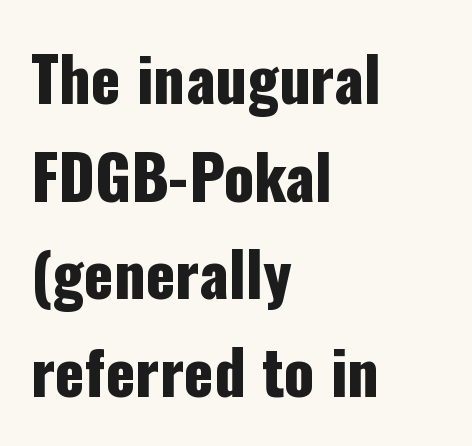
Q: Is the text italic (slanted)? A: No, it is upright.
Q: Is the typeface a serif or a sans-serif typeface? A: Sans-serif.
Q: Is the text underlined? A: No.
Q: How is the paragraph aligned? A: Left-aligned.
Q: Is the spacing between letters normal or unusually wide? A: Normal.
Q: Is the spacing between lines tight, normal or loose? A: Normal.
Q: Width (condensed, normal, or wide)? A: Condensed.
Q: Stroke contrast? A: Low.
Q: x-height? A: Medium.
Q: Monospaced? A: No.
